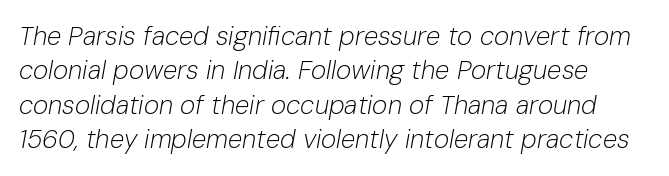
Quick note: interline space is typical. The font is comparable to plain body text, perhaps lighter. Slant detected: the letters are inclined. The gap between lines stays unmarked.
